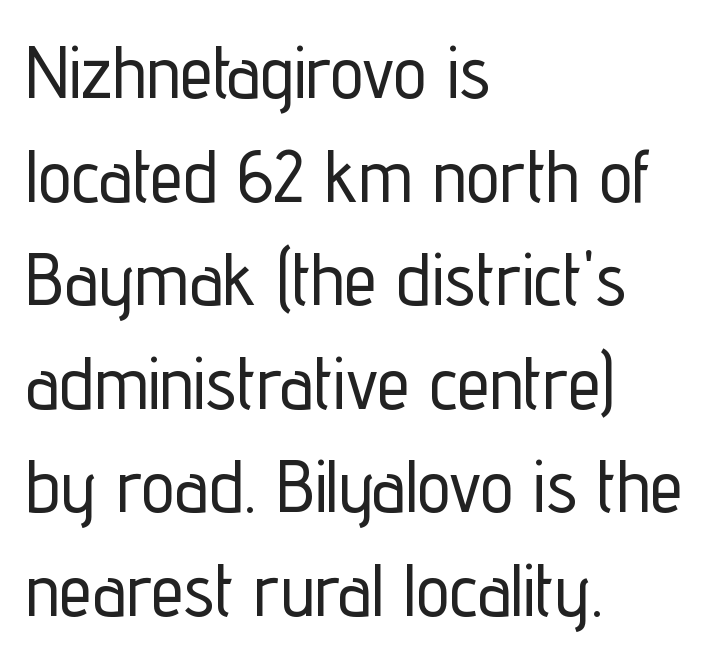
The image shows 74 px condensed sans-serif type, upright; set left-aligned, normal line spacing (1.4x), normal letter spacing, not underlined; low stroke contrast and a medium x-height.
